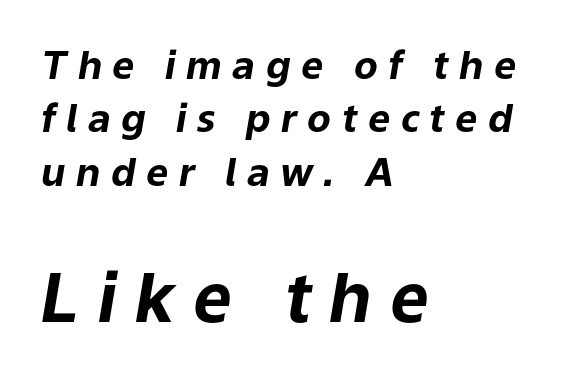
{"italic": "yes", "lean": "right", "slant_degrees": 9, "bold": "yes", "weight": "bold", "width": "normal", "stroke_contrast": "low", "x_height": "medium", "monospaced": "no", "underline": "no", "align": "left", "line_spacing": "normal", "line_spacing_ratio": 1.37, "letter_spacing": "wide", "letter_spacing_em": 0.27, "larger_block": "second", "size_ratio": 1.74, "glyph_px": 68}
